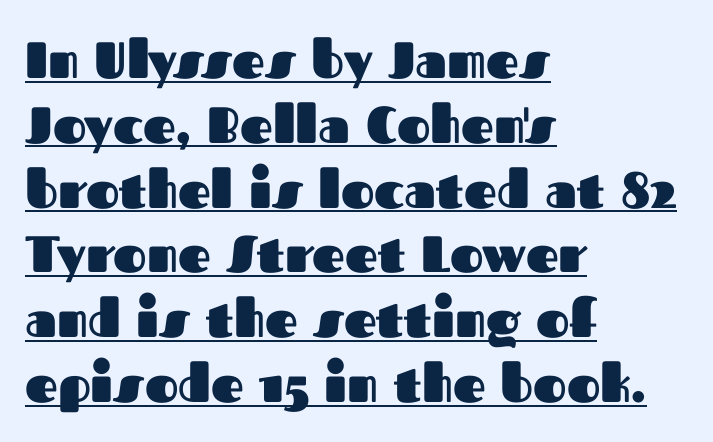
The image shows 51 px heavy sans-serif type, upright; set left-aligned, normal line spacing (1.27x), normal letter spacing, underlined; medium stroke contrast and a medium x-height.
